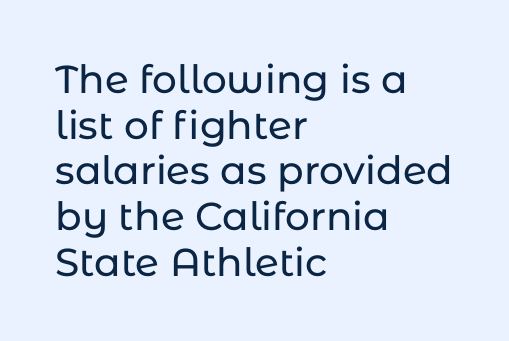
Q: Is the text italic (slanted)? A: No, it is upright.
Q: Is the typeface a serif or a sans-serif typeface? A: Sans-serif.
Q: Is the text underlined? A: No.
Q: How is the paragraph aligned? A: Left-aligned.
Q: Is the spacing between letters normal or unusually wide? A: Normal.
Q: Width (condensed, normal, or wide)? A: Normal.
Q: Stroke contrast? A: Low.
Q: x-height? A: Medium.
Q: Monospaced? A: No.
